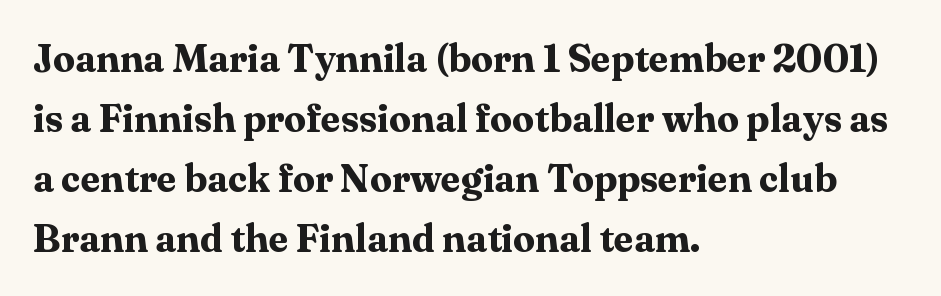
Q: Is the text bold? A: Yes.
Q: Is the text italic (slanted)? A: No, it is upright.
Q: Is the typeface a serif or a sans-serif typeface? A: Serif.
Q: Is the text underlined? A: No.
Q: How is the paragraph aligned? A: Left-aligned.
Q: Is the spacing between letters normal or unusually wide? A: Normal.
Q: Is the spacing between lines tight, normal or loose? A: Normal.
Q: Width (condensed, normal, or wide)? A: Normal.
Q: Stroke contrast? A: Medium.
Q: x-height? A: Medium.
Q: Monospaced? A: No.
